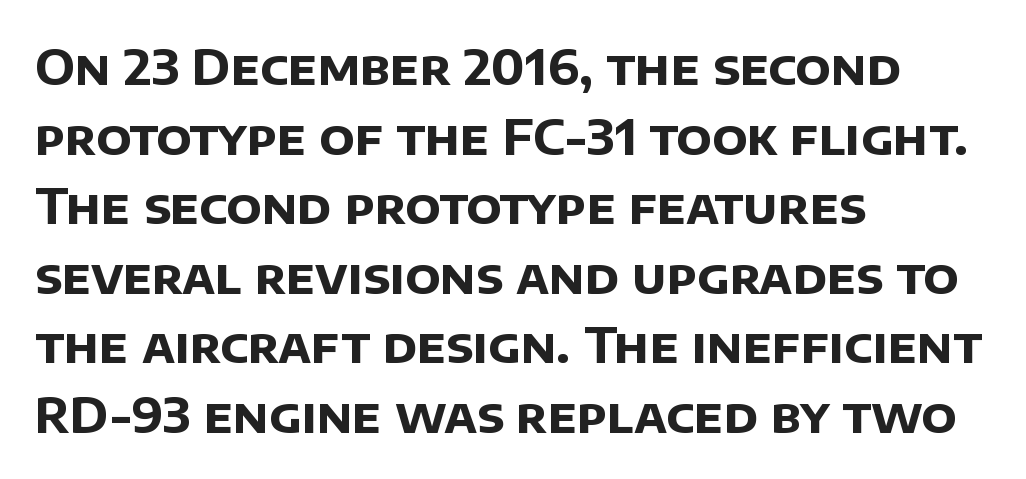
Q: Is the text bold? A: Yes.
Q: Is the typeface a serif or a sans-serif typeface? A: Sans-serif.
Q: Is the text underlined? A: No.
Q: How is the paragraph aligned? A: Left-aligned.
Q: Is the spacing between letters normal or unusually wide? A: Normal.
Q: Is the spacing between lines tight, normal or loose? A: Normal.
Q: Width (condensed, normal, or wide)? A: Normal.
Q: Stroke contrast? A: Low.
Q: x-height? A: Large.
Q: Monospaced? A: No.
